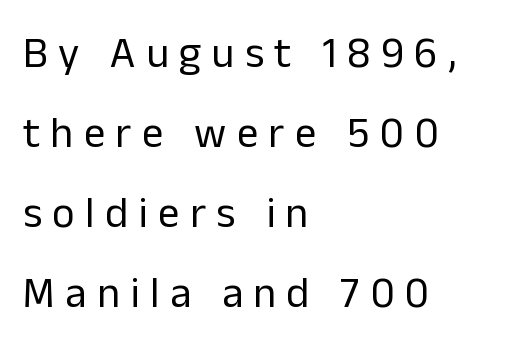
{"serif": "no", "italic": "no", "bold": "no", "weight": "regular", "width": "normal", "stroke_contrast": "low", "x_height": "medium", "monospaced": "no", "underline": "no", "align": "left", "line_spacing_ratio": 1.86, "letter_spacing": "wide", "letter_spacing_em": 0.24, "glyph_px": 43}
